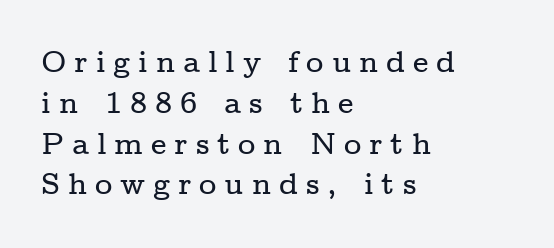
The image shows 30 px wide serif type, upright; set left-aligned, normal line spacing (1.36x), unusually wide letter spacing (+0.26 em), not underlined; low stroke contrast and a medium x-height.
